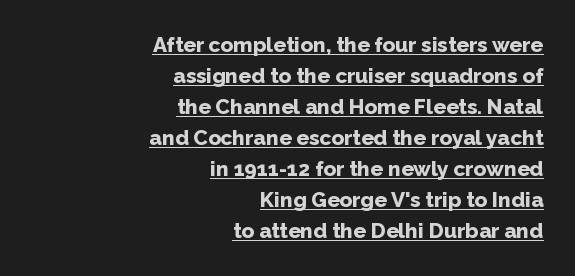
{"italic": "no", "bold": "yes", "underline": "yes", "align": "right", "line_spacing": "normal", "line_spacing_ratio": 1.48, "letter_spacing": "normal", "letter_spacing_em": 0.0, "glyph_px": 21}
